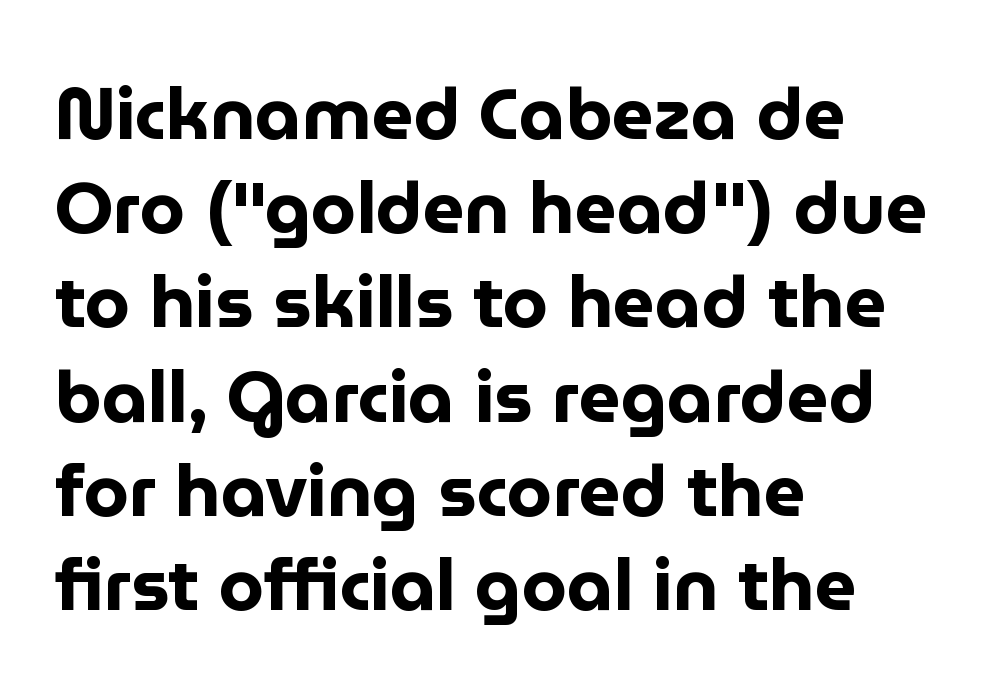
The image shows 73 px bold sans-serif type, upright; set left-aligned, normal line spacing (1.29x), normal letter spacing, not underlined; low stroke contrast and a medium x-height.
